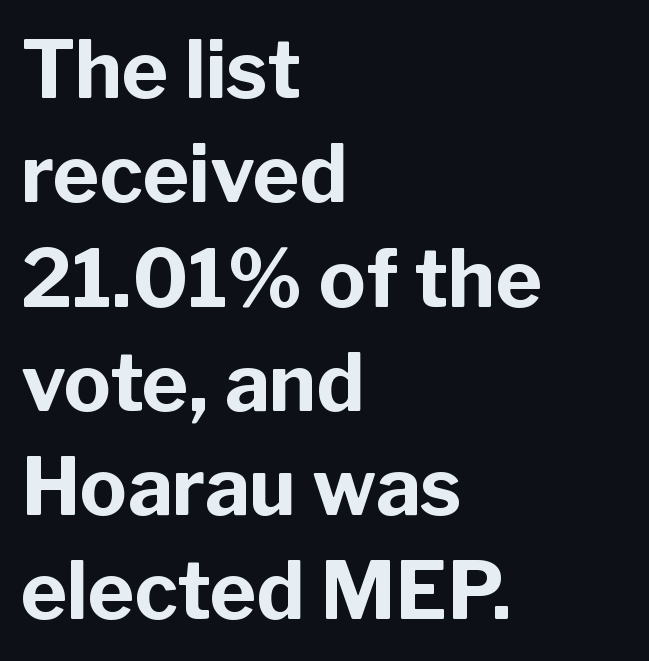
The image shows 79 px bold sans-serif type, upright; set left-aligned, normal line spacing (1.32x), normal letter spacing, not underlined; low stroke contrast and a medium x-height.
